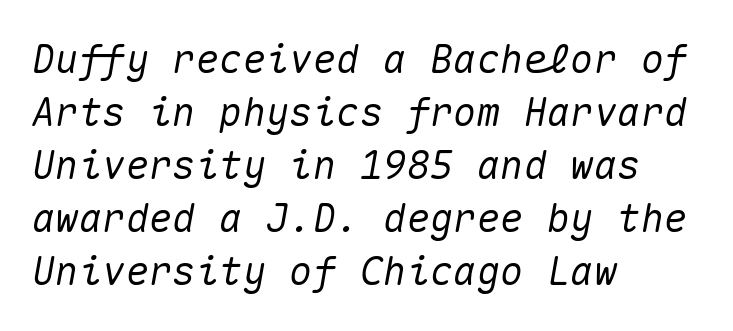
Q: Is the text italic (slanted)? A: Yes, it leans right by about 10 degrees.
Q: Is the text underlined? A: No.
Q: How is the paragraph aligned? A: Left-aligned.
Q: Is the spacing between letters normal or unusually wide? A: Normal.
Q: Is the spacing between lines tight, normal or loose? A: Normal.
Q: Width (condensed, normal, or wide)? A: Normal.
Q: Stroke contrast? A: Medium.
Q: x-height? A: Medium.
Q: Monospaced? A: Yes.
